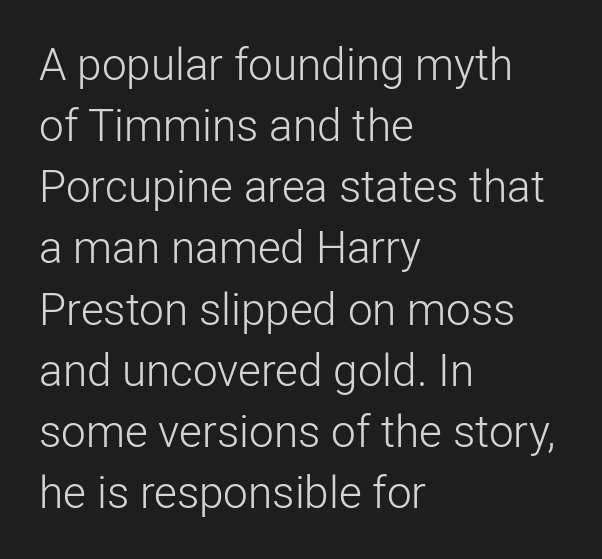
Q: Is the text bold? A: No.
Q: Is the text italic (slanted)? A: No, it is upright.
Q: Is the typeface a serif or a sans-serif typeface? A: Sans-serif.
Q: Is the text underlined? A: No.
Q: How is the paragraph aligned? A: Left-aligned.
Q: Is the spacing between letters normal or unusually wide? A: Normal.
Q: Is the spacing between lines tight, normal or loose? A: Normal.
Q: Width (condensed, normal, or wide)? A: Normal.
Q: Stroke contrast? A: Low.
Q: x-height? A: Medium.
Q: Monospaced? A: No.
